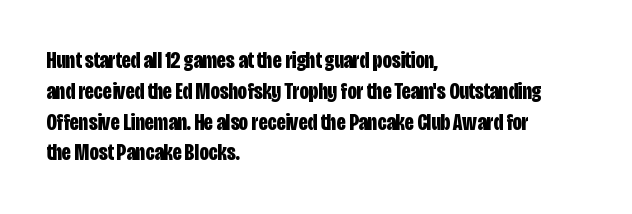
The image shows 23 px bold type, upright; set left-aligned, normal line spacing (1.34x), normal letter spacing, not underlined.
